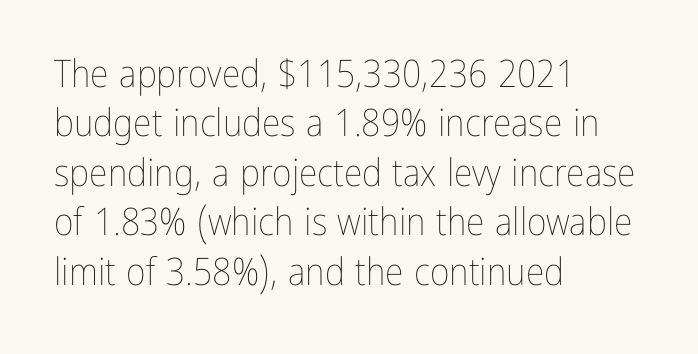
Q: Is the text bold? A: No.
Q: Is the text italic (slanted)? A: No, it is upright.
Q: Is the text underlined? A: No.
Q: How is the paragraph aligned? A: Left-aligned.
Q: Is the spacing between letters normal or unusually wide? A: Normal.
Q: Is the spacing between lines tight, normal or loose? A: Normal.
Q: Width (condensed, normal, or wide)? A: Condensed.
Q: Stroke contrast? A: Low.
Q: x-height? A: Medium.
Q: Monospaced? A: No.
